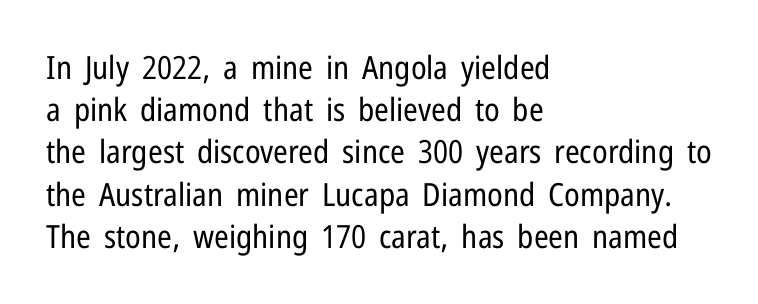
Q: Is the text bold? A: No.
Q: Is the text italic (slanted)? A: No, it is upright.
Q: Is the typeface a serif or a sans-serif typeface? A: Sans-serif.
Q: Is the text underlined? A: No.
Q: How is the paragraph aligned? A: Left-aligned.
Q: Is the spacing between letters normal or unusually wide? A: Normal.
Q: Is the spacing between lines tight, normal or loose? A: Normal.
Q: Width (condensed, normal, or wide)? A: Condensed.
Q: Stroke contrast? A: Low.
Q: x-height? A: Medium.
Q: Monospaced? A: No.
